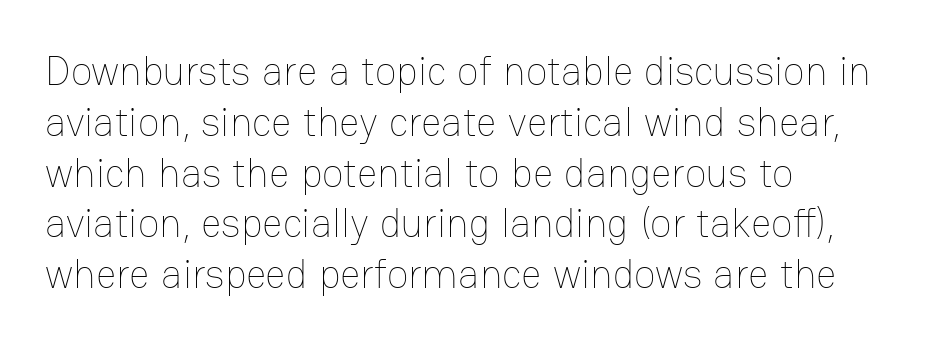
Q: Is the text bold? A: No.
Q: Is the text italic (slanted)? A: No, it is upright.
Q: Is the text underlined? A: No.
Q: How is the paragraph aligned? A: Left-aligned.
Q: Is the spacing between letters normal or unusually wide? A: Normal.
Q: Is the spacing between lines tight, normal or loose? A: Normal.
Q: Width (condensed, normal, or wide)? A: Normal.
Q: Stroke contrast? A: Low.
Q: x-height? A: Medium.
Q: Monospaced? A: No.
